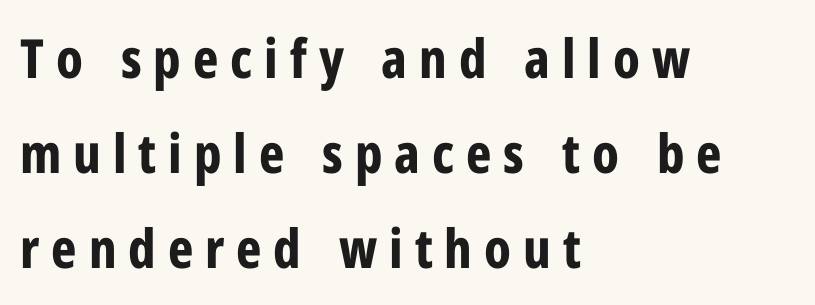
{"serif": "no", "italic": "no", "bold": "yes", "weight": "bold", "width": "condensed", "stroke_contrast": "low", "x_height": "medium", "monospaced": "no", "underline": "no", "align": "left", "line_spacing_ratio": 1.76, "letter_spacing": "wide", "letter_spacing_em": 0.22, "glyph_px": 54}
